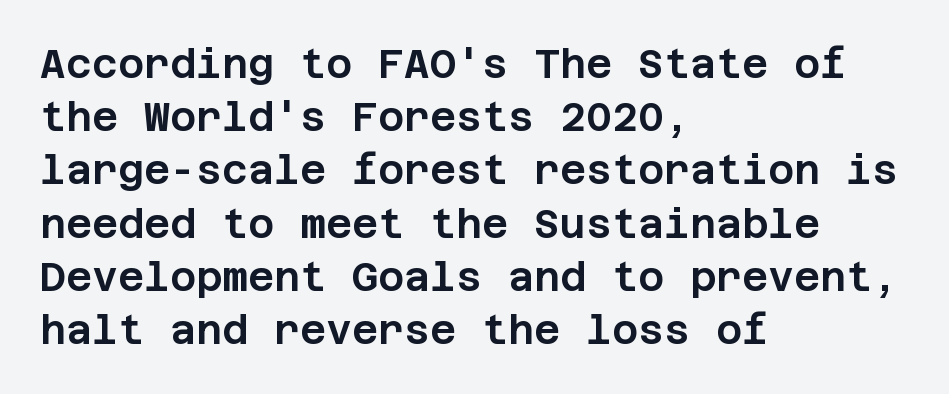
{"serif": "no", "italic": "no", "width": "normal", "stroke_contrast": "low", "x_height": "large", "underline": "no", "align": "left", "line_spacing": "normal", "line_spacing_ratio": 1.33, "letter_spacing": "normal", "letter_spacing_em": 0.0, "glyph_px": 40}
